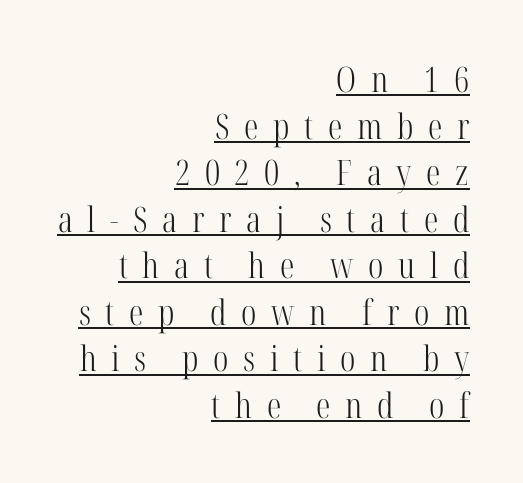
Spacing between characters has been opened up far beyond the box default. Is this a fixed-width face? No — the glyphs have proportional, varying widths. Think standard paragraph weight, or any step lighter than that. Does a line run under the words? Yes, clearly. The letters carry serifs — small finishing strokes at the ends of their stems.
